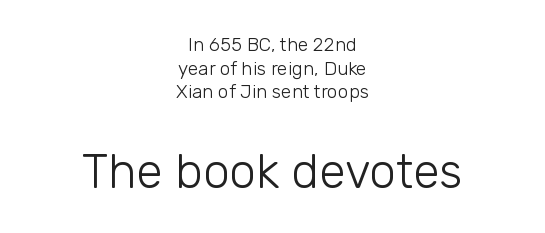
The image shows 48 px light sans-serif type, upright; set centered, normal line spacing (1.25x), normal letter spacing, not underlined; the second (bottom) block is 2.53x larger; low stroke contrast and a medium x-height.
